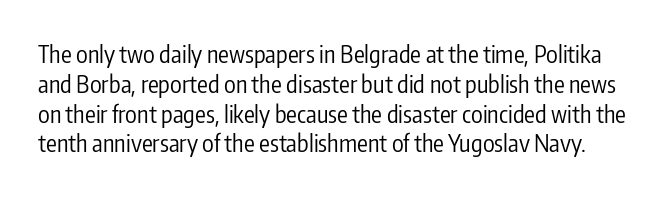
Q: Is the text bold? A: No.
Q: Is the text italic (slanted)? A: No, it is upright.
Q: Is the text underlined? A: No.
Q: Is the spacing between letters normal or unusually wide? A: Normal.
